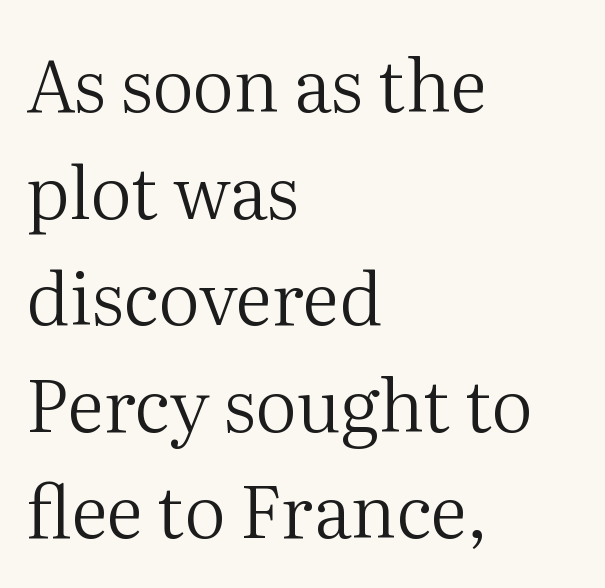
{"serif": "yes", "italic": "no", "bold": "no", "weight": "regular", "width": "normal", "stroke_contrast": "medium", "x_height": "medium", "monospaced": "no", "underline": "no", "align": "left", "line_spacing": "normal", "line_spacing_ratio": 1.46, "letter_spacing": "normal", "letter_spacing_em": 0.0, "glyph_px": 73}
